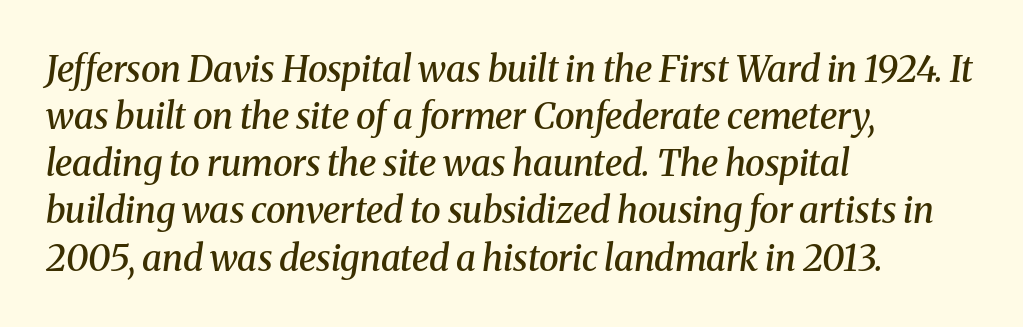
The image shows 36 px semibold serif type, italic (leaning right); set left-aligned, normal line spacing (1.31x), normal letter spacing, not underlined; medium stroke contrast and a medium x-height.
